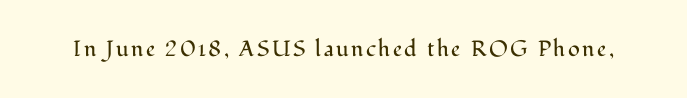
Q: Is the text bold? A: No.
Q: Is the text italic (slanted)? A: No, it is upright.
Q: Is the text underlined? A: No.
